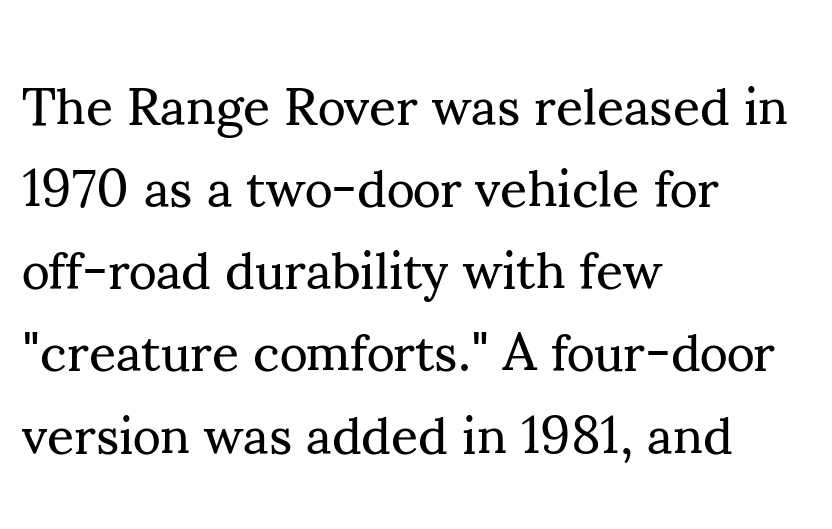
The image shows 53 px regular-weight serif type, upright; set left-aligned, normal line spacing (1.55x), normal letter spacing, not underlined; medium stroke contrast and a small x-height.
